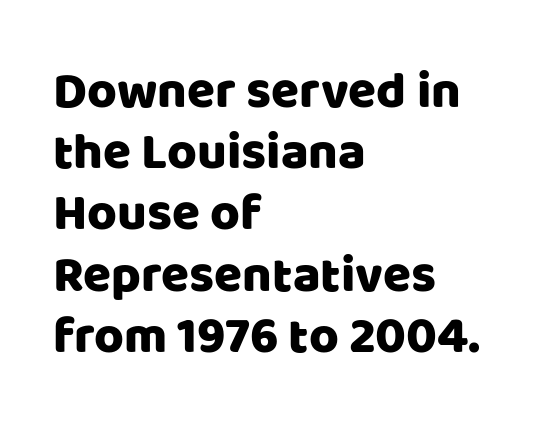
Each letter's strokes conclude bluntly, with no projecting serifs. Posture: vertical. Think of a printed novel: that variable character pitch is what you see here. Honestly, there is no underline to notice here at all.
